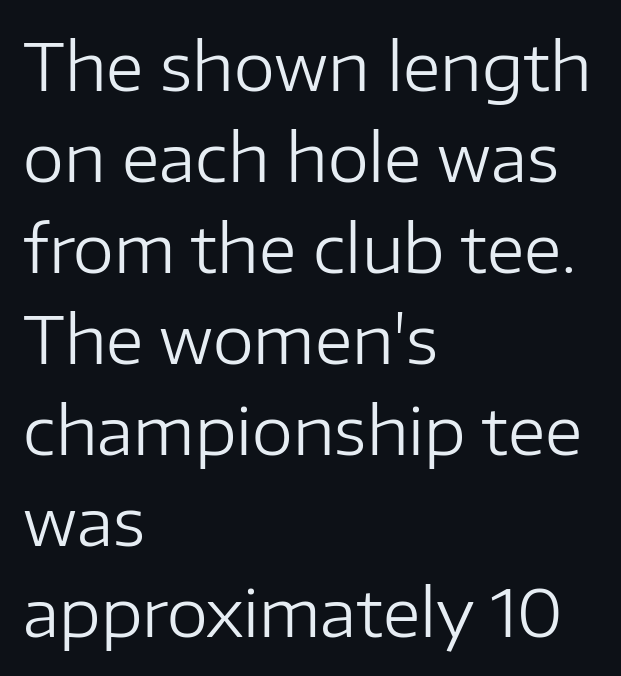
The letters carry no serifs — their stems end cleanly without finishing strokes. The tracking reads as untouched default to a designer's eye. A typesetter would call this proportional, since set widths differ per character. Every row of glyphs begins at an identical x-position on the left. The baseline area is clear.
